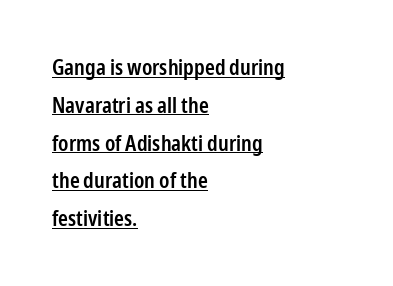
A classic flush-left, rag-right setting is used for this passage. Set as a demibold, roughly 600 on the weight scale. Every word sits above its own underline. Unlike italic type, these characters show no tilt at all. Short note: letters normally spaced.
